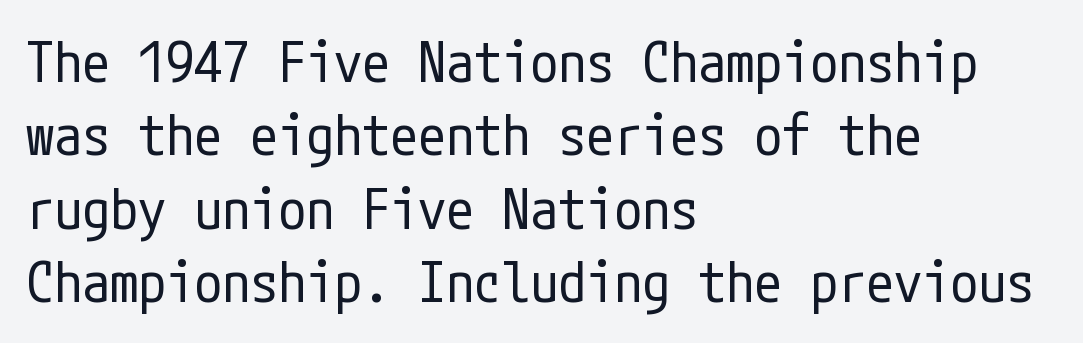
The image shows 56 px regular-weight, condensed sans-serif type, upright; set left-aligned, normal line spacing (1.31x), normal letter spacing, not underlined; low stroke contrast and a medium x-height.
